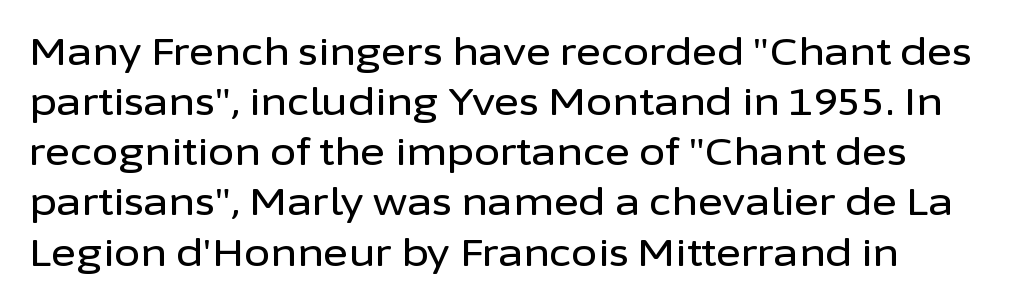
The image shows 38 px sans-serif type, upright; set normal line spacing (1.32x), normal letter spacing, not underlined; low stroke contrast and a medium x-height.
